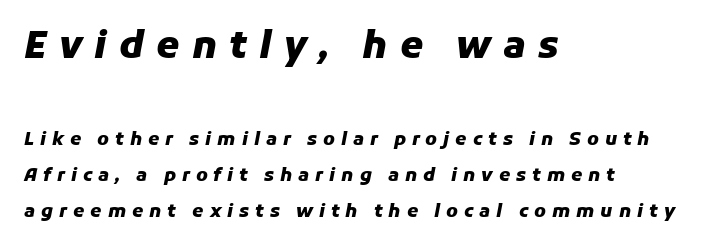
The image shows 37 px heavy type, italic (leaning right); set left-aligned, loose line spacing (2.01x), unusually wide letter spacing (+0.33 em), not underlined; the first (top) block is 2.06x larger; low stroke contrast and a medium x-height.
